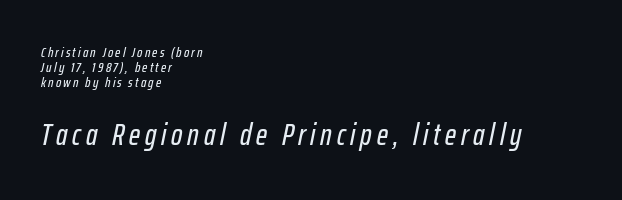
The image shows 30 px condensed type, italic (leaning right); set left-aligned, tight line spacing (1.06x), not underlined; the second (bottom) block is 2.14x larger; low stroke contrast and a medium x-height.
